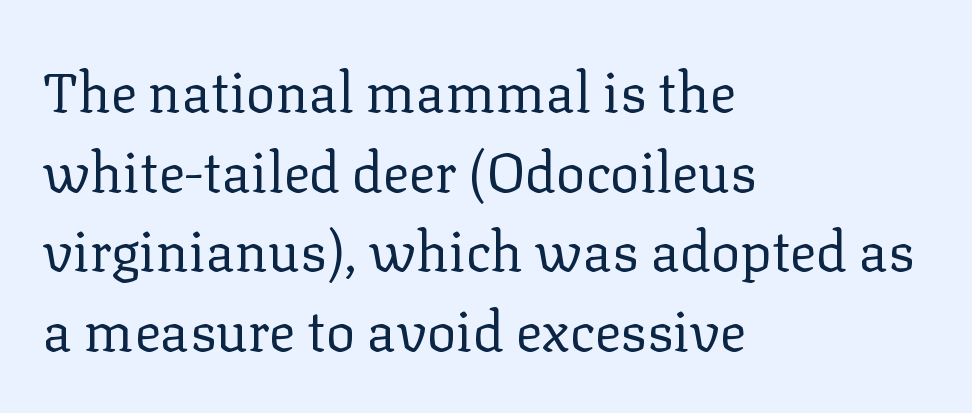
The image shows 55 px regular-weight serif type, upright; set left-aligned, normal line spacing (1.45x), normal letter spacing, not underlined; low stroke contrast and a medium x-height.
